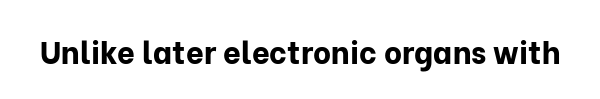
You could call the tracking neutral — neither tight nor loose. Stroke terminals: plain, sans-serif. The passage shown is typed in a proportional face where columns would drift. Italic: no, the glyphs are upright roman. Heft: maximum for text — a bold.
